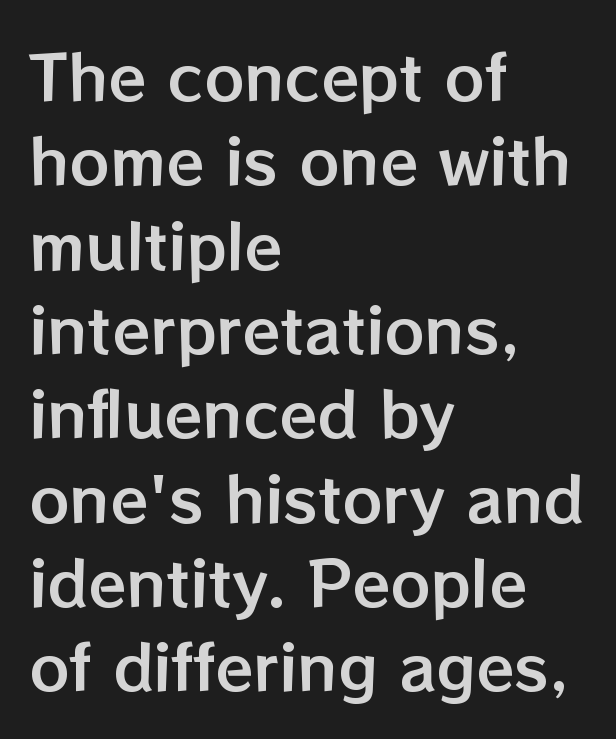
Layout note: lines flush left. The space between consecutive lines is moderate. This is roman type, the default non-slanted kind. The glyphs are unaccompanied by any horizontal stroke below them. Default kerning and tracking; the words read as compact shapes.
